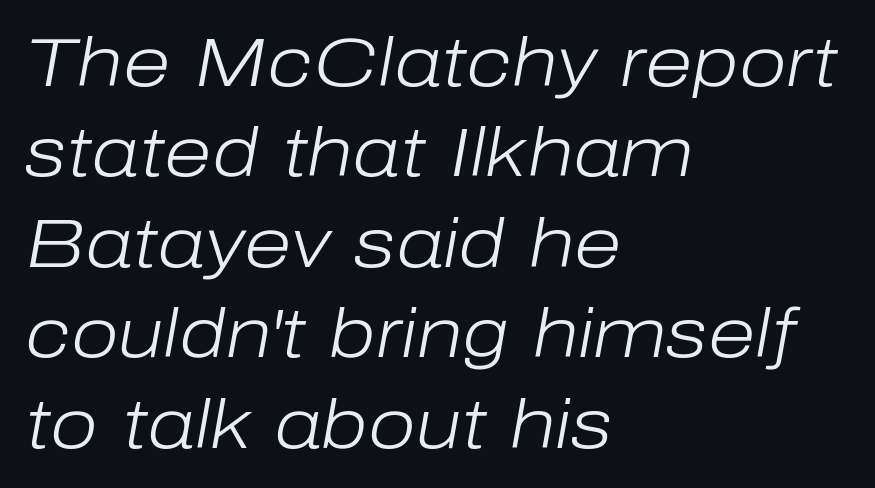
{"italic": "yes", "lean": "right", "slant_degrees": 10, "bold": "no", "weight": "light", "width": "normal", "stroke_contrast": "low", "x_height": "medium", "monospaced": "no", "underline": "no", "align": "left", "line_spacing": "normal", "line_spacing_ratio": 1.31, "letter_spacing": "normal", "letter_spacing_em": 0.0, "glyph_px": 69}
